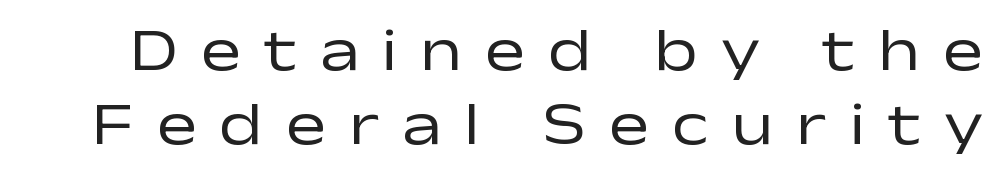
{"serif": "no", "italic": "no", "bold": "no", "weight": "regular", "width": "wide", "stroke_contrast": "low", "x_height": "medium", "monospaced": "no", "underline": "no", "line_spacing_ratio": 1.24, "letter_spacing": "wide", "letter_spacing_em": 0.38, "glyph_px": 60}
